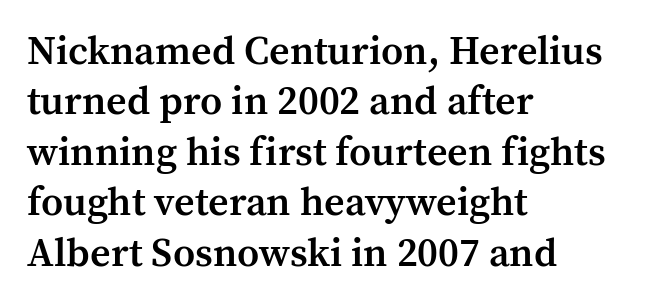
{"serif": "yes", "italic": "no", "bold": "semi", "weight": "semibold", "width": "normal", "stroke_contrast": "medium", "x_height": "medium", "monospaced": "no", "underline": "no", "align": "left", "line_spacing": "normal", "line_spacing_ratio": 1.26, "letter_spacing": "normal", "letter_spacing_em": 0.0, "glyph_px": 40}
